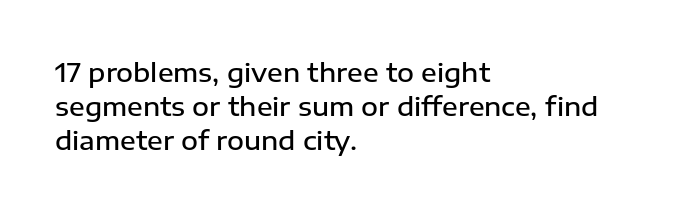
Look at the tracking — it's just the regular setting, nothing added. Line starts are locked; line ends wander. No word sits above an underline. The sample has been set in demibold, a notch under bold.
